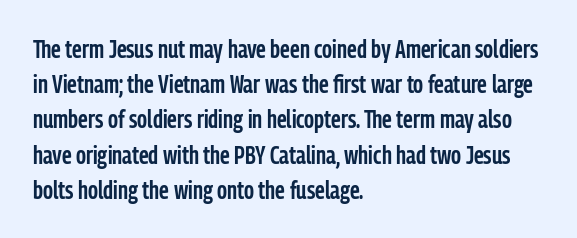
{"italic": "no", "bold": "semi", "underline": "no", "align": "left", "line_spacing": "normal", "line_spacing_ratio": 1.41, "letter_spacing": "normal", "letter_spacing_em": 0.0, "glyph_px": 25}
